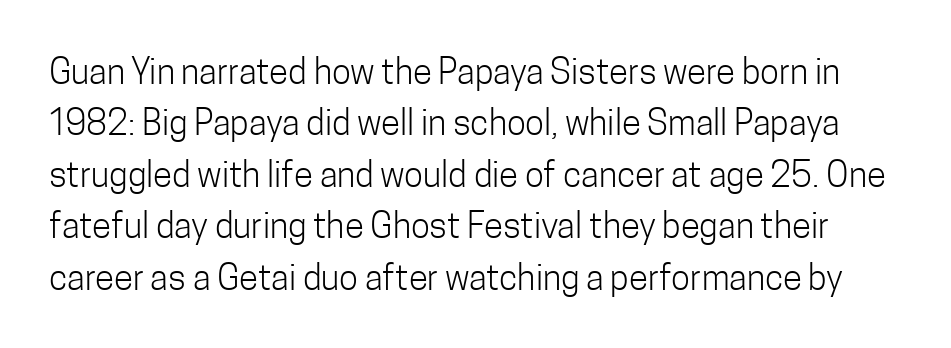
The image shows 35 px light, condensed sans-serif type, upright; set normal line spacing (1.47x), normal letter spacing, not underlined; low stroke contrast and a medium x-height.
